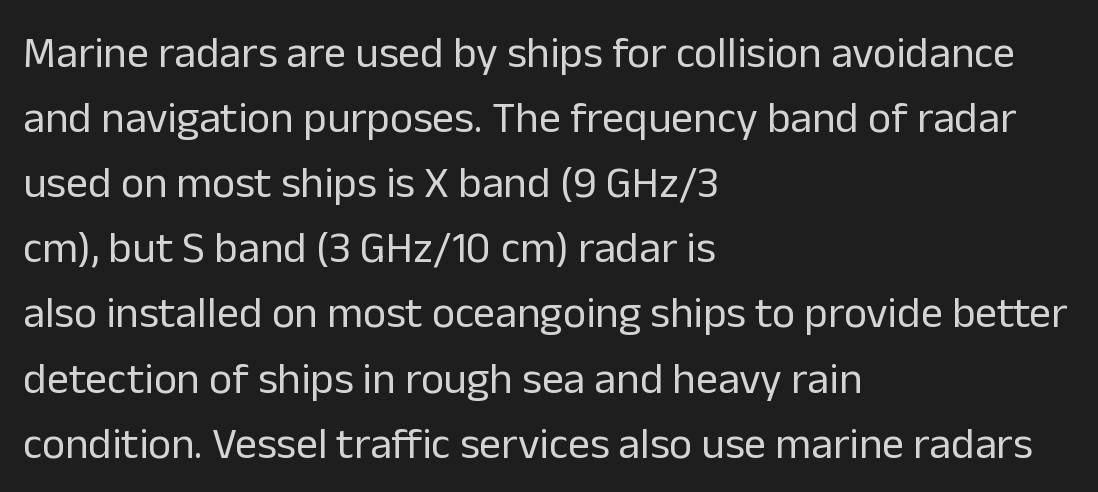
{"serif": "no", "italic": "no", "bold": "no", "weight": "regular", "width": "normal", "stroke_contrast": "low", "x_height": "medium", "monospaced": "no", "underline": "no", "align": "left", "line_spacing": "normal", "line_spacing_ratio": 1.48, "letter_spacing": "normal", "letter_spacing_em": 0.0, "glyph_px": 44}
